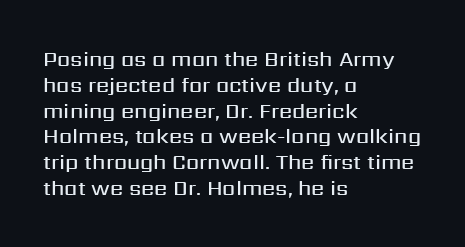
{"italic": "no", "bold": "semi", "underline": "no", "align": "left", "line_spacing_ratio": 1.23, "letter_spacing": "normal", "letter_spacing_em": 0.0, "glyph_px": 21}
